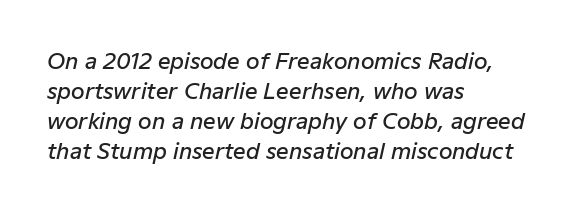
{"italic": "yes", "lean": "right", "slant_degrees": 12, "bold": "semi", "underline": "no", "align": "left", "line_spacing": "normal", "line_spacing_ratio": 1.37, "letter_spacing": "normal", "letter_spacing_em": 0.0, "glyph_px": 22}
